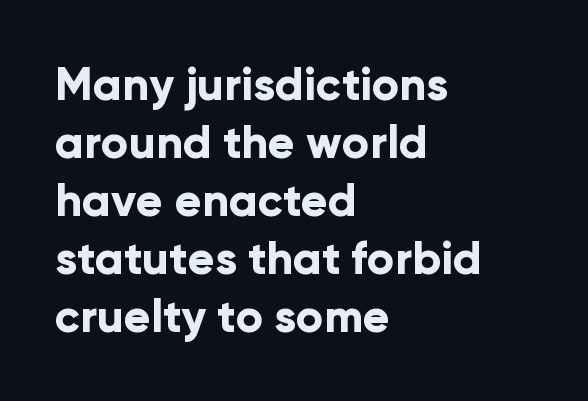
Q: Is the text bold? A: Yes.
Q: Is the text italic (slanted)? A: No, it is upright.
Q: Is the typeface a serif or a sans-serif typeface? A: Sans-serif.
Q: Is the text underlined? A: No.
Q: How is the paragraph aligned? A: Left-aligned.
Q: Is the spacing between letters normal or unusually wide? A: Normal.
Q: Is the spacing between lines tight, normal or loose? A: Normal.
Q: Width (condensed, normal, or wide)? A: Normal.
Q: Stroke contrast? A: Low.
Q: x-height? A: Medium.
Q: Monospaced? A: No.
